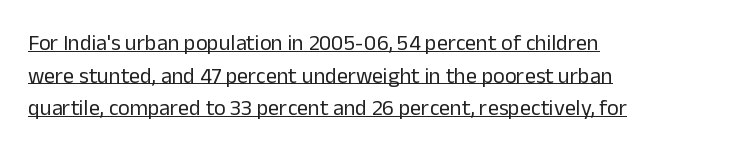
No letter is thick-stroked: the sample isn't bold. Regular leading. The line texture is even and compact thanks to regular tracking. Nope, not italic — everything's standing straight. Every row of glyphs begins at an identical x-position on the left. Somebody hit Ctrl+U on this one — the words are underlined.
